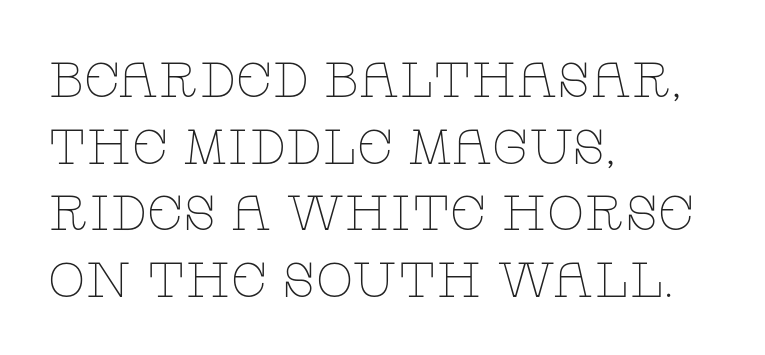
Line spacing here is normal. Upright lettering throughout. These lines stack with their left ends in a neat column. The letters sit at their default tracking, neither squeezed nor spread.
